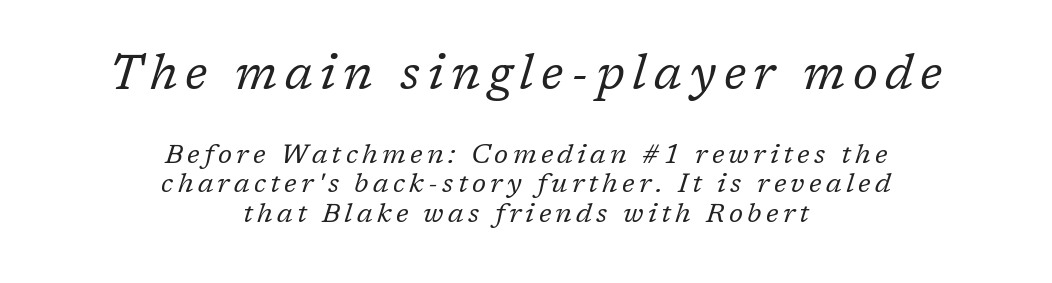
{"serif": "yes", "italic": "yes", "lean": "right", "slant_degrees": 17, "bold": "no", "weight": "regular", "width": "normal", "stroke_contrast": "low", "x_height": "medium", "monospaced": "no", "underline": "no", "align": "center", "line_spacing": "tight", "line_spacing_ratio": 1.08, "larger_block": "first", "size_ratio": 1.78, "glyph_px": 48}
